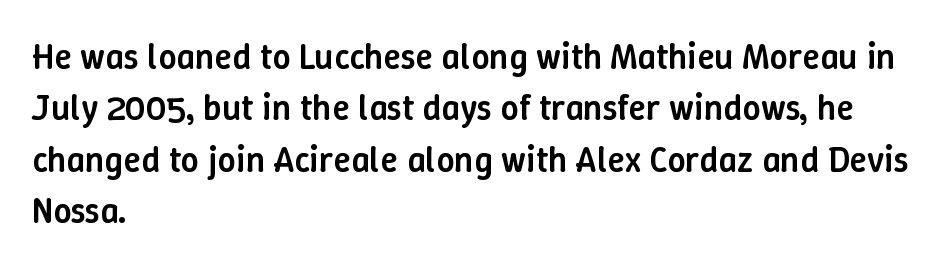
The lines sit at an ordinary, default distance from one another. Varying glyph widths throughout — classic text-font behaviour. Unmarked baselines from the first word to the last. Bold? Not quite — semibold, heavier than regular but stopping short. The gaps between neighbouring characters are ordinary and unremarkable. The paragraph has a hard left edge and a soft right edge.
